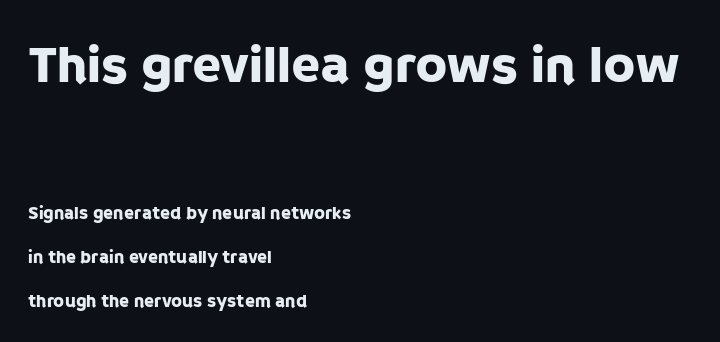
{"serif": "no", "italic": "no", "width": "normal", "stroke_contrast": "low", "x_height": "large", "monospaced": "no", "underline": "no", "align": "left", "line_spacing": "loose", "line_spacing_ratio": 2.44, "letter_spacing": "normal", "letter_spacing_em": 0.0, "larger_block": "first", "size_ratio": 2.94, "glyph_px": 53}
